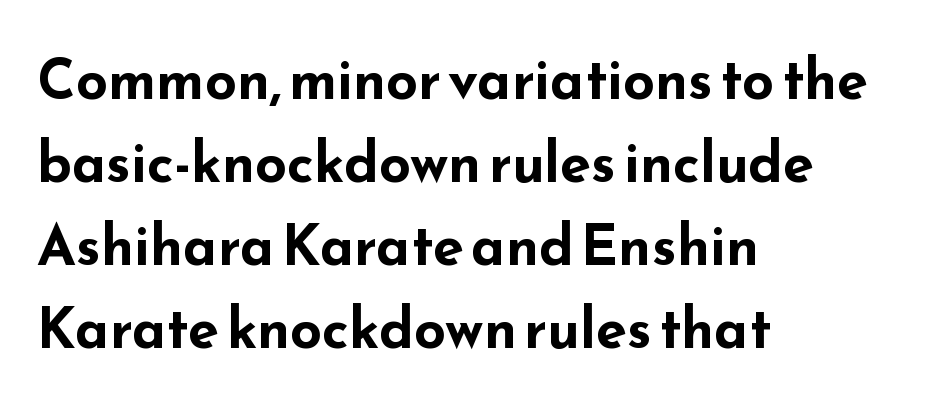
The image shows 56 px bold, wide sans-serif type, upright; set left-aligned, normal line spacing (1.48x), normal letter spacing, not underlined; low stroke contrast and a small x-height.
